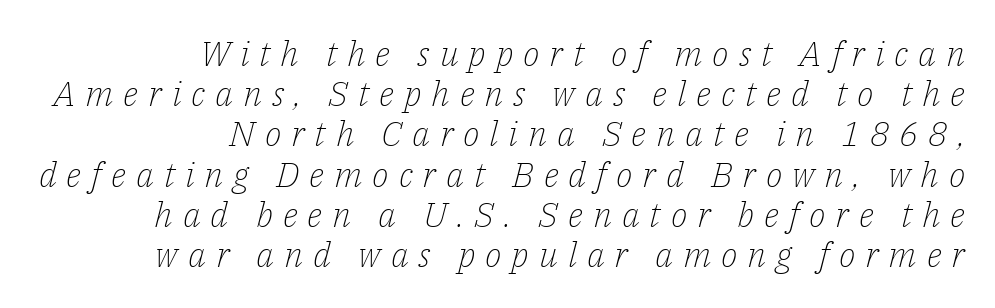
The text block is weighted toward the right margin, trailing off unevenly leftward. Interline gaps are noticeably narrow in this sample. In terms of letterspacing, this is a distinctly airy, spread setting. Weight: in the light-to-regular range.
